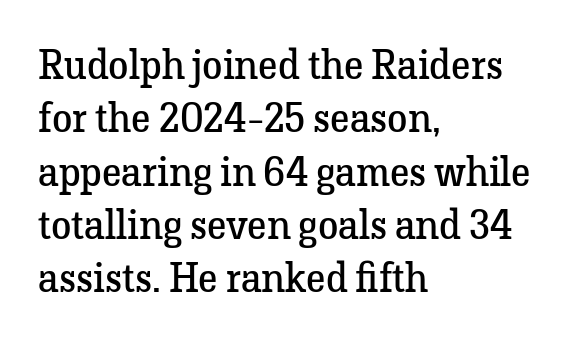
The gaps between neighbouring characters are ordinary and unremarkable. Each stroke keeps to a modest, everyday thickness or less. Baseline-to-baseline distance is the conventional proportion of letter height. The designer went with a serif here, giving each stem small feet. Only glyphs here, with clear space below each row. You could not count columns in this text — the font is proportionally spaced.
